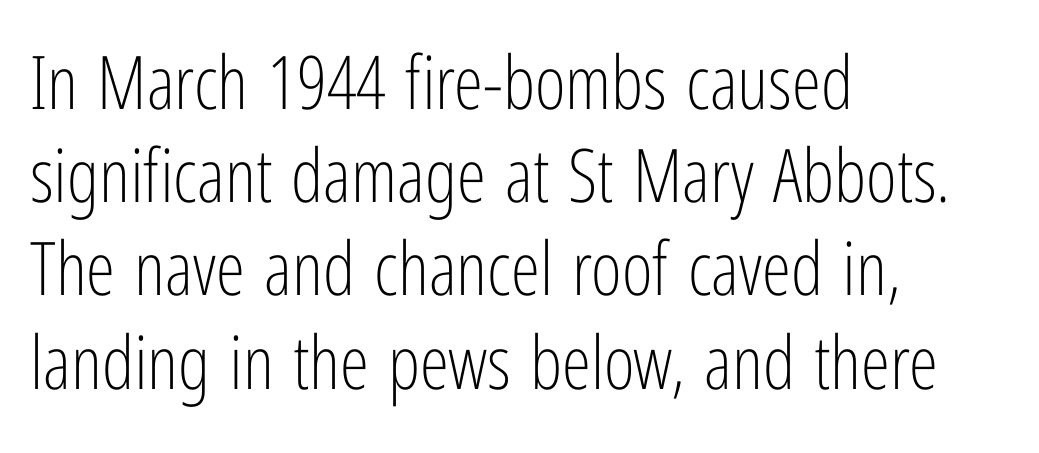
Words float on clear page, feet unadorned. The letters stand straight up with perfectly vertical stems. In terms of letterform style, serifs are entirely absent. Short and long lines alike share a common starting point at left.
